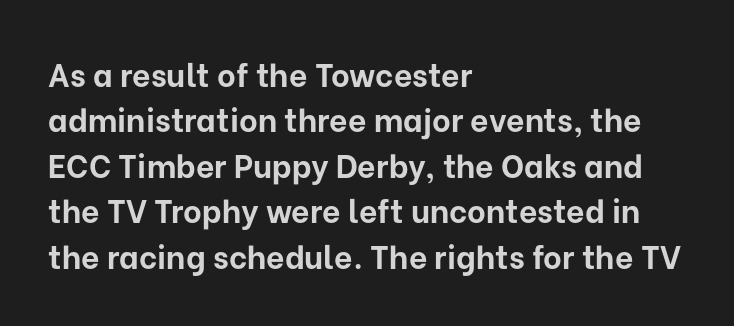
This sample uses a sans-serif face. Rows of type keep a routine distance in the vertical direction. Each letter keeps its own natural width here, so spacing adapts to shape. A bare baseline throughout the passage.
